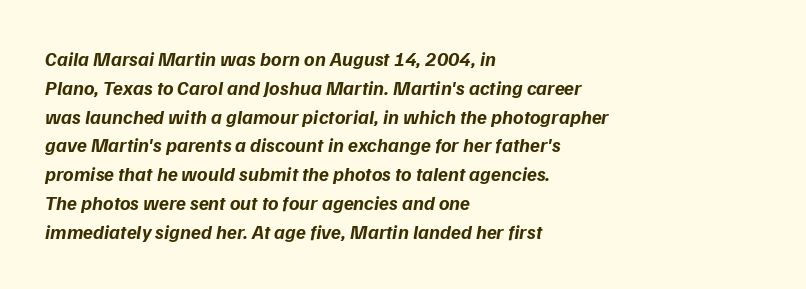
Q: Is the text bold? A: Yes.
Q: Is the text italic (slanted)? A: Yes, it leans right by about 9 degrees.
Q: Is the text underlined? A: No.
Q: How is the paragraph aligned? A: Left-aligned.
Q: Is the spacing between letters normal or unusually wide? A: Normal.
Q: Is the spacing between lines tight, normal or loose? A: Normal.
